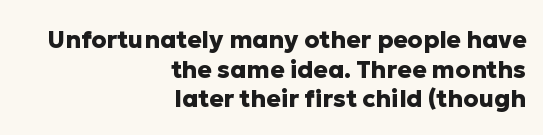
Q: Is the text bold? A: Yes.
Q: Is the text italic (slanted)? A: No, it is upright.
Q: Is the text underlined? A: No.
Q: How is the paragraph aligned? A: Right-aligned.
Q: Is the spacing between letters normal or unusually wide? A: Normal.
